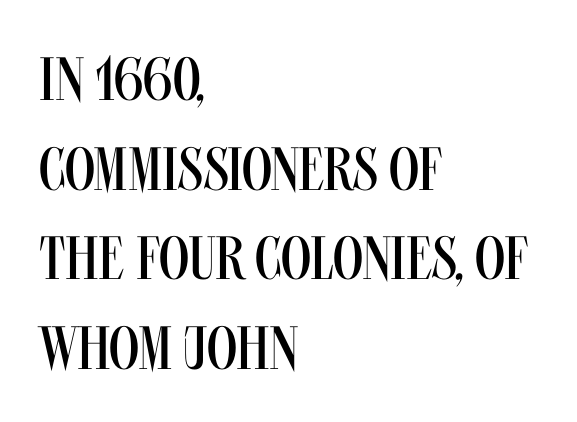
Vertical strokes here are truly vertical. Leading matches the norm, producing a regular column. Casual observation: everything's shoved over to the left. There is no visible air inserted between adjacent glyphs. The letters look calm and open, with moderate or lighter stems. These lines are rendered in a variable-pitch font.
